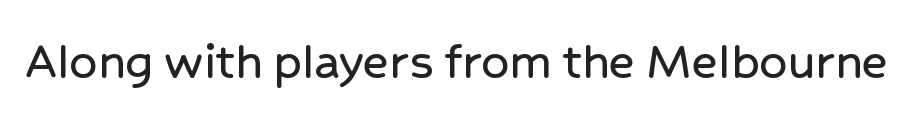
Is this a fixed-width face? No — the glyphs have proportional, varying widths. Font category for this specimen: sans-serif. Descenders are the only things crossing below the line. Ordinary non-slanted type is in use.
